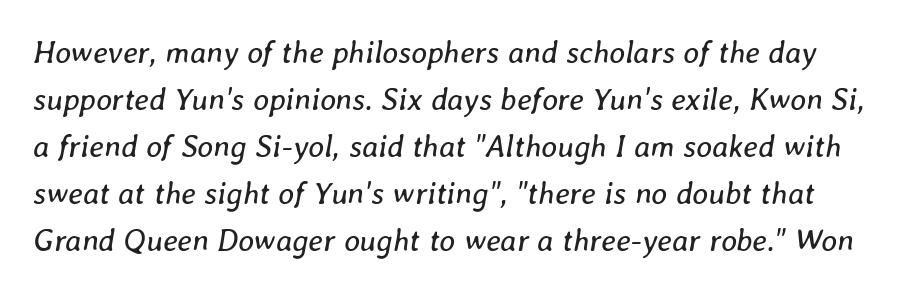
Here the designer chose a conventional face with non-uniform glyph widths. What's the leading like? Ordinary, nothing unusual. The letterforms sit shoulder to shoulder at normal distance. Every character sits at an angle, as italics do.
